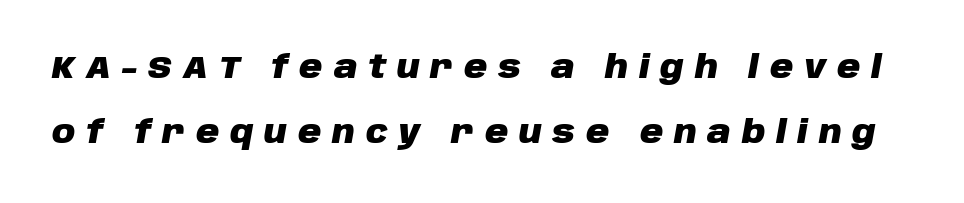
The image shows 32 px heavy type, italic (leaning right); set loose line spacing (2.03x), unusually wide letter spacing (+0.34 em), not underlined; low stroke contrast and a large x-height.
